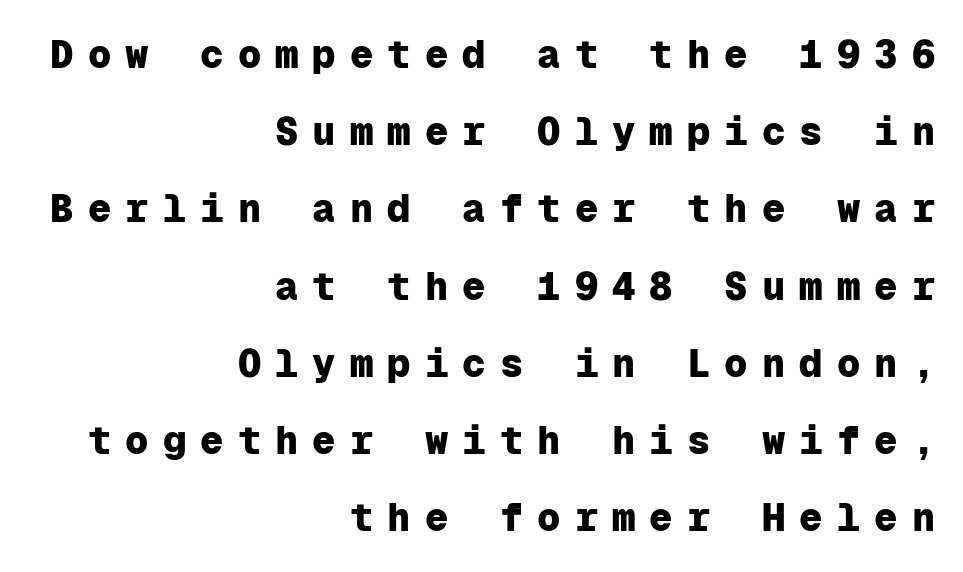
The image shows 39 px heavy sans-serif type, upright, monospaced; set right-aligned, loose line spacing (1.98x), unusually wide letter spacing (+0.36 em), not underlined; low stroke contrast and a medium x-height.
